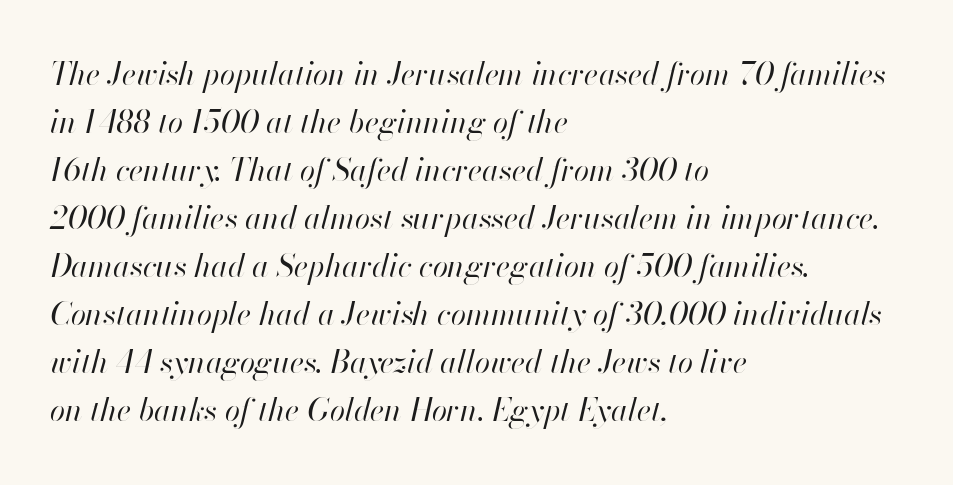
Character widths vary here, with narrow letters taking less room than wide ones. Posture: slanted. The paragraph has a hard left edge and a soft right edge. Observe the ordinary spacing: letters are neighbours, not strangers. The space beneath each line is pristine and unruled.
